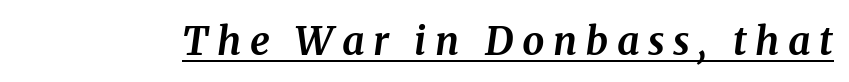
Emphasis by weight is at full strength: bold. Every word sits above its own underline. The type is letterspaced generously, with wide tracking. These lines were composed using italics. Varying glyph widths throughout — classic text-font behaviour.
